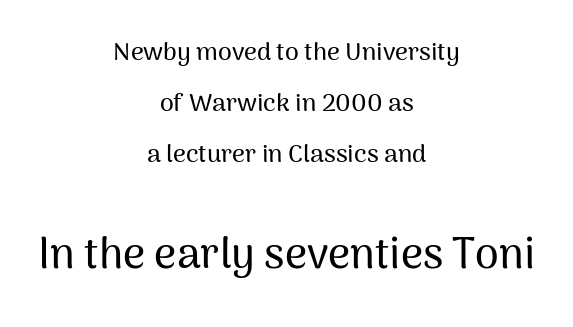
{"serif": "no", "italic": "no", "width": "normal", "stroke_contrast": "medium", "x_height": "medium", "monospaced": "no", "underline": "no", "align": "center", "line_spacing": "loose", "line_spacing_ratio": 2.05, "letter_spacing": "normal", "letter_spacing_em": 0.0, "larger_block": "second", "size_ratio": 1.72, "glyph_px": 43}
